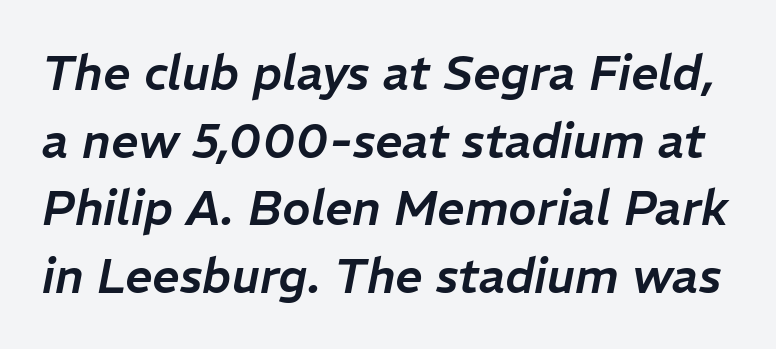
Q: Is the text italic (slanted)? A: Yes, it leans right by about 11 degrees.
Q: Is the text underlined? A: No.
Q: Is the spacing between letters normal or unusually wide? A: Normal.
Q: Is the spacing between lines tight, normal or loose? A: Normal.
Q: Width (condensed, normal, or wide)? A: Normal.
Q: Stroke contrast? A: Low.
Q: x-height? A: Medium.
Q: Monospaced? A: No.
